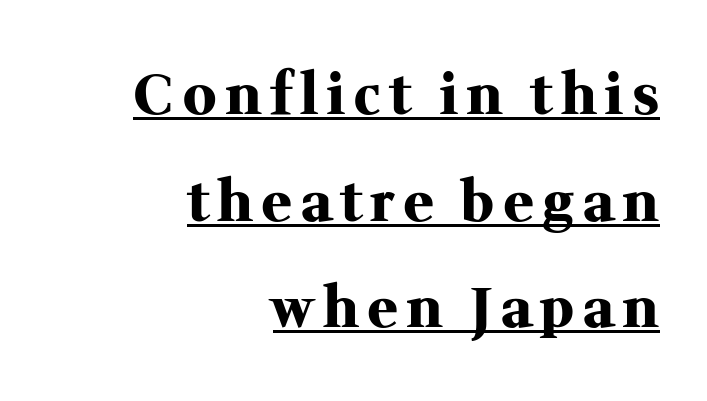
Each line of the rendering has a horizontal stroke beneath the glyphs. What's the leading like? Stretched, with rows far apart. On the weight axis this lands at bold, roughly 700. When letters stand straight like this, we call the style roman or upright. A student would call this right alignment; a typographer would say flush right, rag left.
